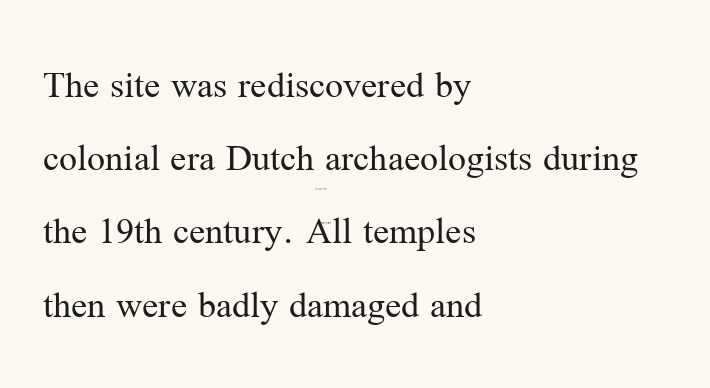
{"serif": "yes", "italic": "no", "bold": "no", "weight": "regular", "width": "normal", "stroke_contrast": "medium", "x_height": "medium", "monospaced": "no", "underline": "no", "align": "left", "line_spacing_ratio": 1.83, "letter_spacing": "normal", "letter_spacing_em": 0.0, "glyph_px": 40}
